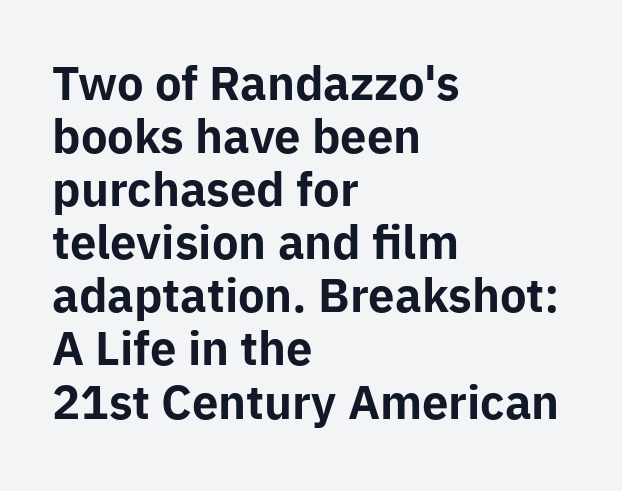
Q: Is the text bold? A: Yes.
Q: Is the text italic (slanted)? A: No, it is upright.
Q: Is the typeface a serif or a sans-serif typeface? A: Sans-serif.
Q: Is the text underlined? A: No.
Q: How is the paragraph aligned? A: Left-aligned.
Q: Is the spacing between letters normal or unusually wide? A: Normal.
Q: Width (condensed, normal, or wide)? A: Normal.
Q: Stroke contrast? A: Low.
Q: x-height? A: Medium.
Q: Monospaced? A: No.
